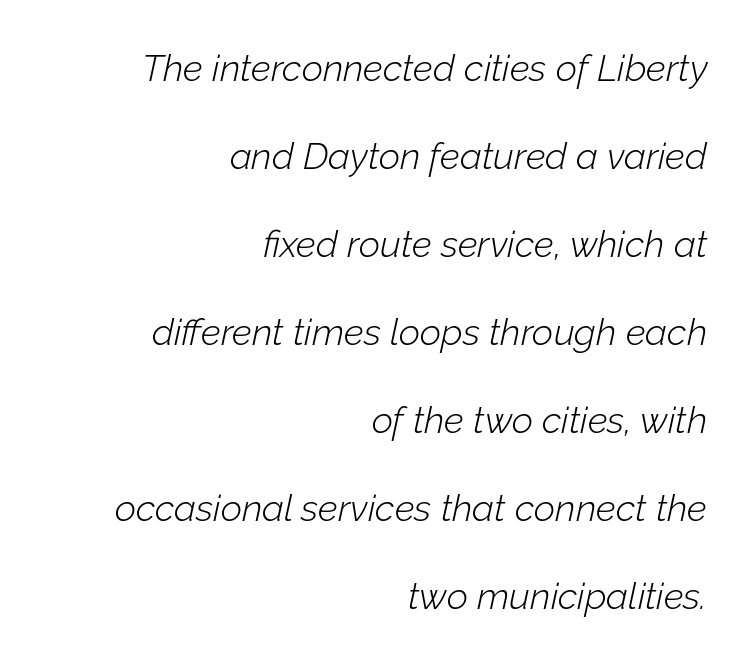
Q: Is the text bold? A: No.
Q: Is the text italic (slanted)? A: Yes, it leans right by about 12 degrees.
Q: Is the text underlined? A: No.
Q: How is the paragraph aligned? A: Right-aligned.
Q: Is the spacing between letters normal or unusually wide? A: Normal.
Q: Is the spacing between lines tight, normal or loose? A: Loose.
Q: Width (condensed, normal, or wide)? A: Normal.
Q: Stroke contrast? A: Low.
Q: x-height? A: Medium.
Q: Monospaced? A: No.
